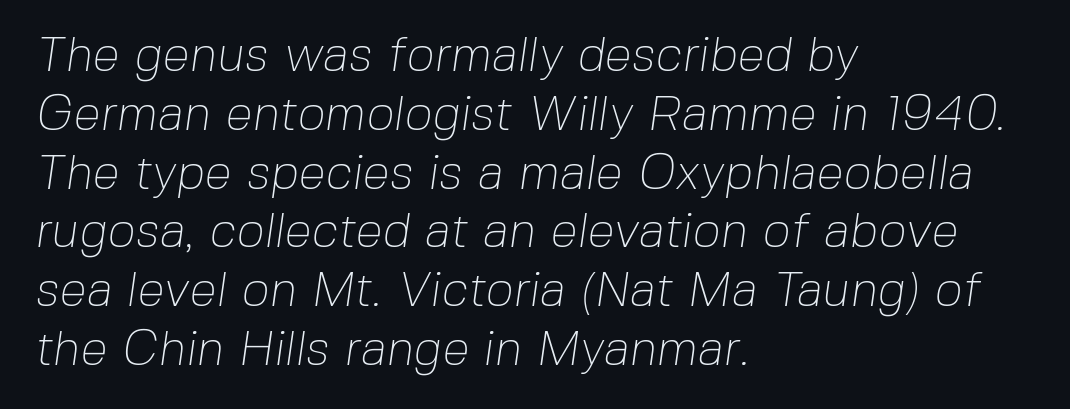
{"serif": "no", "bold": "no", "weight": "thin", "width": "normal", "stroke_contrast": "low", "x_height": "medium", "monospaced": "no", "underline": "no", "align": "left", "line_spacing_ratio": 1.2, "letter_spacing": "normal", "letter_spacing_em": 0.0, "glyph_px": 49}
